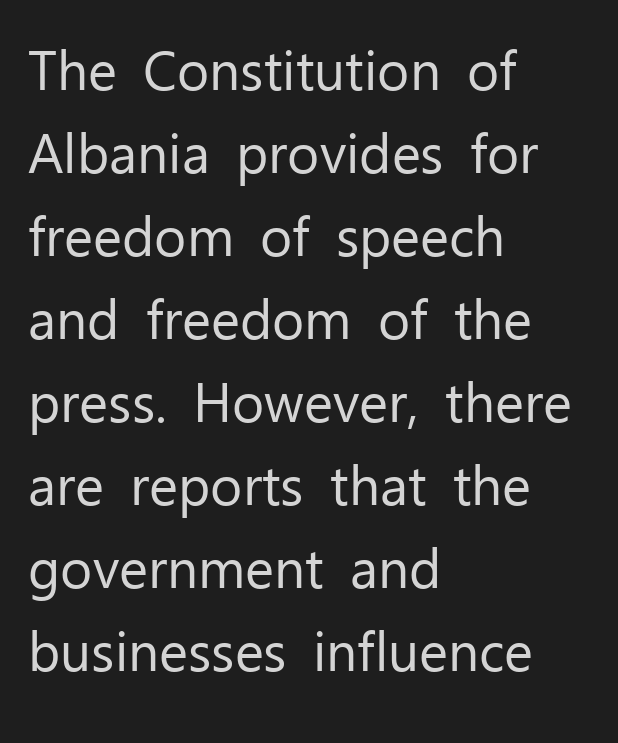
Q: Is the text bold? A: No.
Q: Is the text italic (slanted)? A: No, it is upright.
Q: Is the typeface a serif or a sans-serif typeface? A: Sans-serif.
Q: Is the text underlined? A: No.
Q: How is the paragraph aligned? A: Left-aligned.
Q: Is the spacing between letters normal or unusually wide? A: Normal.
Q: Is the spacing between lines tight, normal or loose? A: Normal.
Q: Width (condensed, normal, or wide)? A: Normal.
Q: Stroke contrast? A: Low.
Q: x-height? A: Medium.
Q: Monospaced? A: No.
